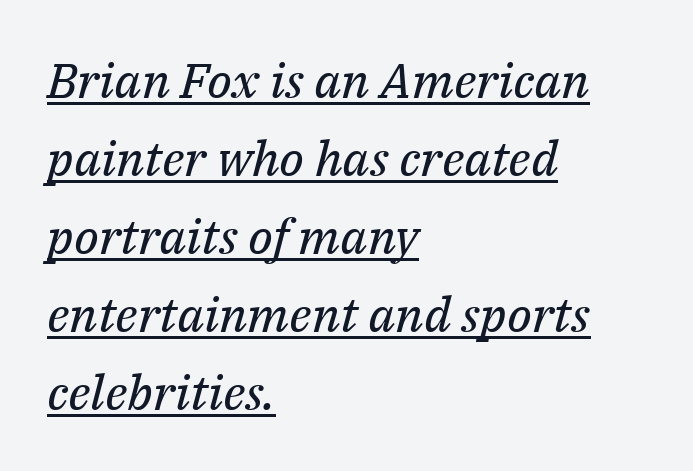
{"serif": "yes", "italic": "yes", "lean": "right", "slant_degrees": 14, "bold": "no", "weight": "regular", "width": "normal", "stroke_contrast": "medium", "x_height": "medium", "monospaced": "no", "underline": "yes", "align": "left", "line_spacing": "normal", "line_spacing_ratio": 1.59, "letter_spacing": "normal", "letter_spacing_em": 0.0, "glyph_px": 49}
